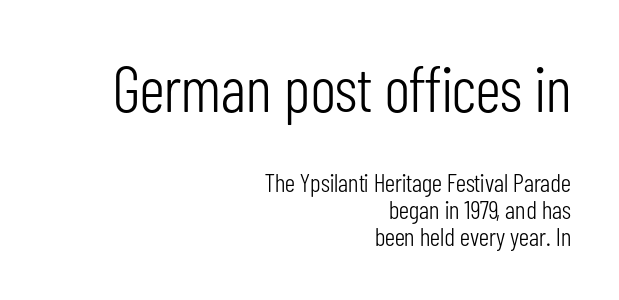
Designer's note — italics off, roman on. Glance below the letters and you will spot only blank space. Letter spacing: default. Notice how the passage keeps a crisp vertical edge on the right only.
